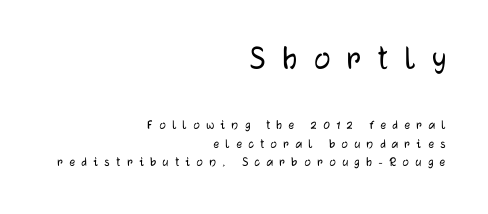
{"serif": "no", "italic": "no", "width": "normal", "stroke_contrast": "low", "x_height": "medium", "monospaced": "no", "underline": "no", "align": "right", "line_spacing": "normal", "line_spacing_ratio": 1.32, "letter_spacing": "wide", "letter_spacing_em": 0.47, "larger_block": "first", "size_ratio": 2.57, "glyph_px": 36}
